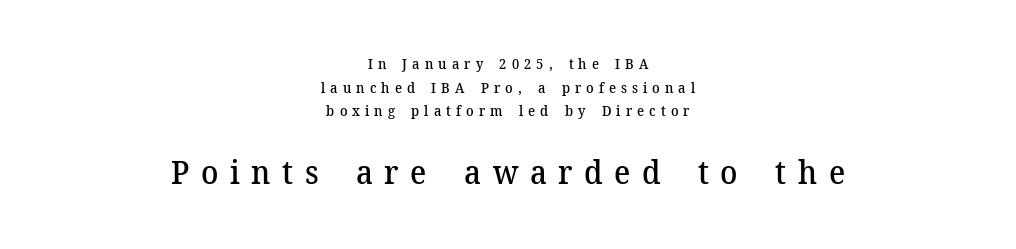
The rag falls on both sides of this text block equally. Each word looks stretched out because of the extra space between its letters. These lines are composed in type with serifs. Descenders are the only things crossing below the line.
